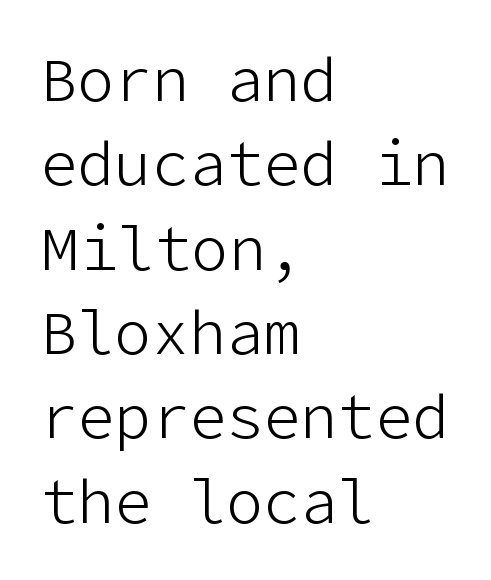
{"serif": "no", "italic": "no", "bold": "no", "weight": "light", "width": "normal", "stroke_contrast": "low", "x_height": "medium", "underline": "no", "align": "left", "line_spacing": "normal", "line_spacing_ratio": 1.36, "letter_spacing": "normal", "letter_spacing_em": 0.0, "glyph_px": 62}
